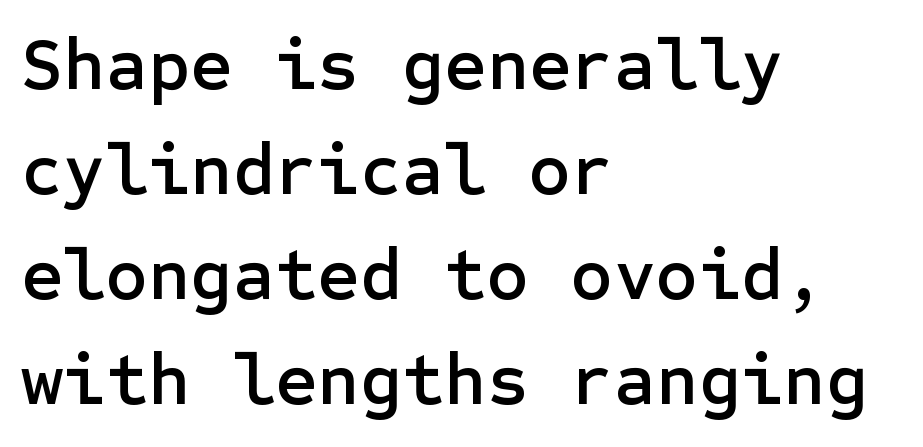
The image shows 73 px sans-serif type, upright; set left-aligned, normal line spacing (1.44x), normal letter spacing, not underlined; low stroke contrast and a medium x-height.
